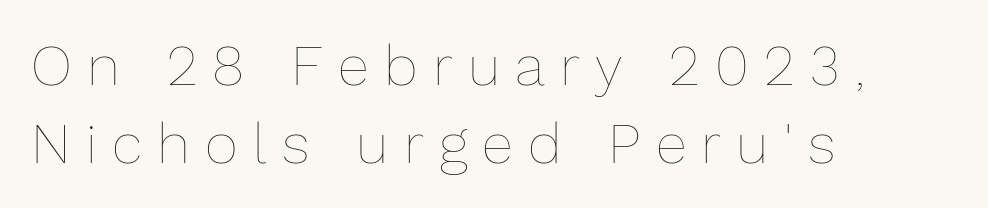
{"italic": "no", "bold": "no", "weight": "thin", "width": "normal", "stroke_contrast": "low", "x_height": "medium", "monospaced": "no", "underline": "no", "align": "left", "line_spacing": "normal", "line_spacing_ratio": 1.36, "letter_spacing": "wide", "letter_spacing_em": 0.27, "glyph_px": 57}
